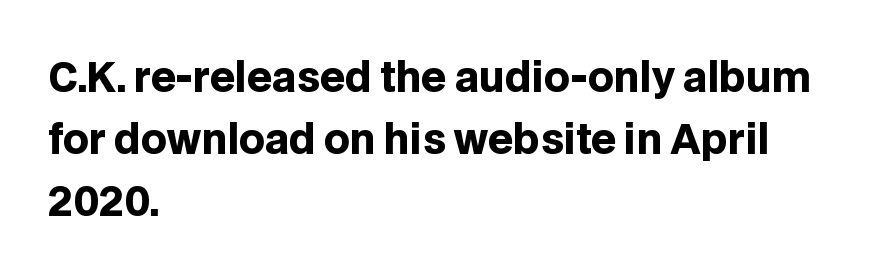
The image shows 40 px heavy sans-serif type, upright; set left-aligned, normal line spacing (1.55x), normal letter spacing, not underlined; low stroke contrast and a large x-height.
